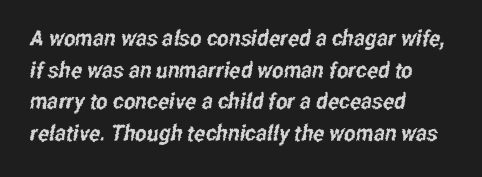
Q: Is the text underlined? A: No.
Q: How is the paragraph aligned? A: Left-aligned.
Q: Is the spacing between letters normal or unusually wide? A: Normal.
Q: Is the spacing between lines tight, normal or loose? A: Normal.
